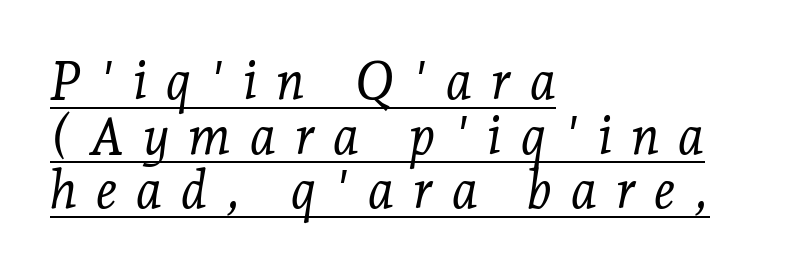
Examine the stroke ends and you'll spot serifs. Between one letter and the next there's a generous, obvious gap. One-word summary of the alignment: left. These lines huddle together more closely than default settings would place them.
